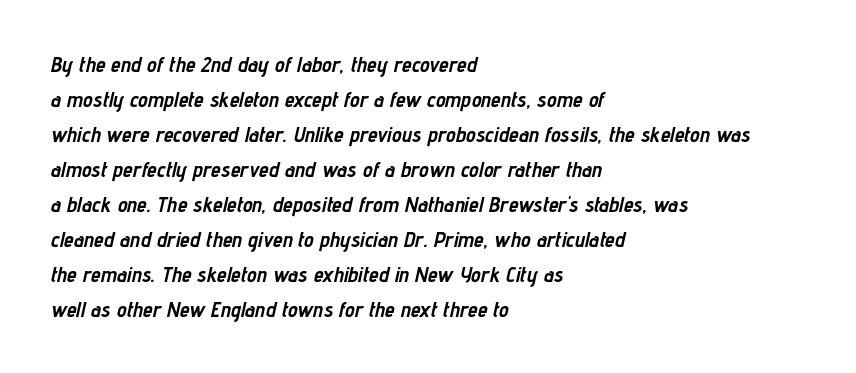
{"italic": "yes", "lean": "right", "slant_degrees": 12, "bold": "yes", "underline": "no", "align": "left", "line_spacing": "normal", "line_spacing_ratio": 1.59, "letter_spacing": "normal", "letter_spacing_em": 0.0, "glyph_px": 22}
